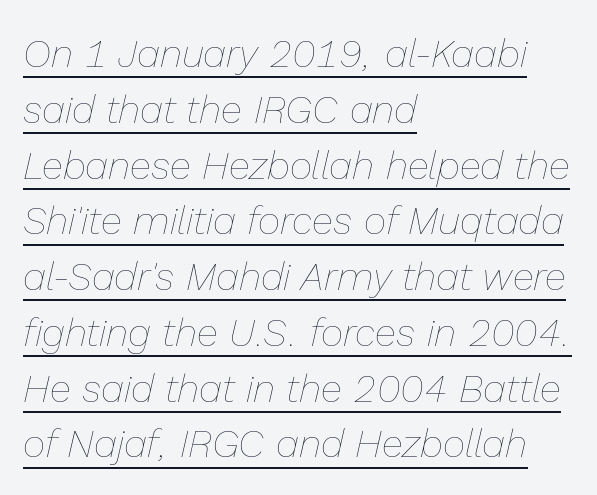
The image shows 39 px thin type, italic (leaning right); set left-aligned, normal line spacing (1.43x), normal letter spacing, underlined; low stroke contrast and a medium x-height.
